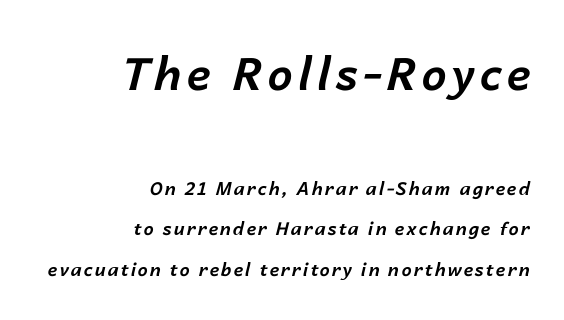
The image shows 45 px bold type, italic (leaning right); set right-aligned, loose line spacing (2.26x), not underlined; the first (top) block is 2.5x larger; low stroke contrast and a medium x-height.
